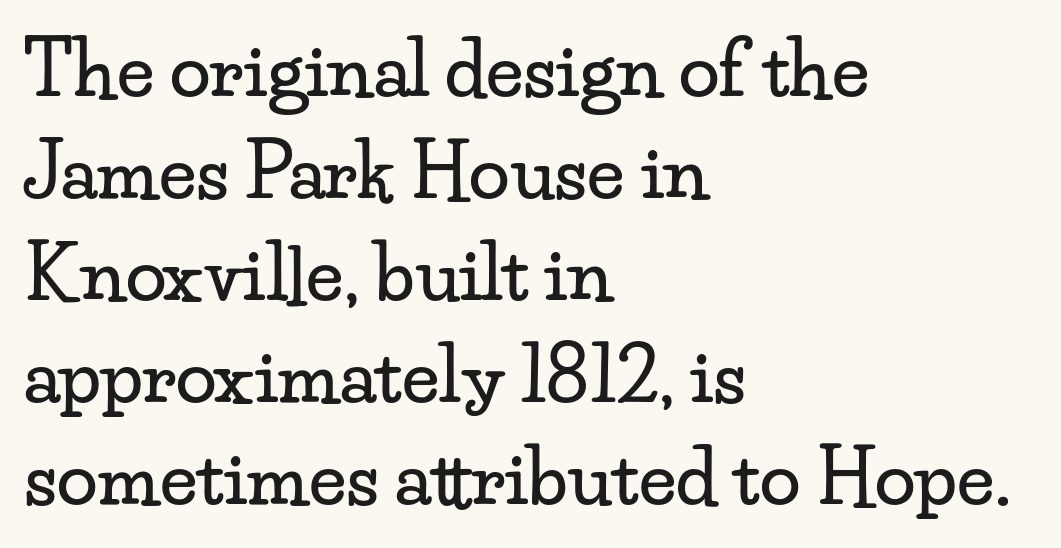
The type sits square on the baseline with zero lean. These lines sit exactly where default settings would place them. Note the varied advance widths — an 'i' is clearly narrower than an 'm'. Observe the ordinary spacing: letters are neighbours, not strangers. This sample is left-justified, so line endings fall wherever the words run out. The zone under the glyphs is completely vacant.
